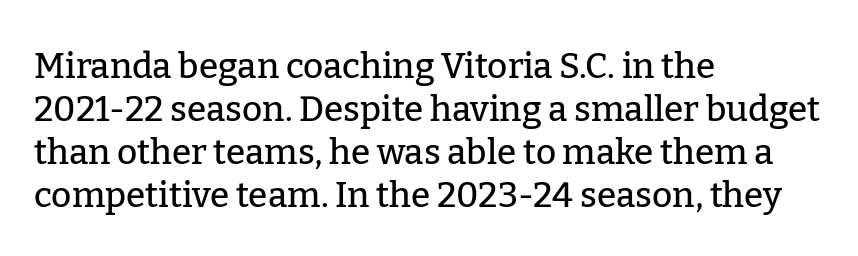
The image shows 35 px serif type, upright; set left-aligned, line spacing 1.23x, normal letter spacing, not underlined; low stroke contrast and a medium x-height.
